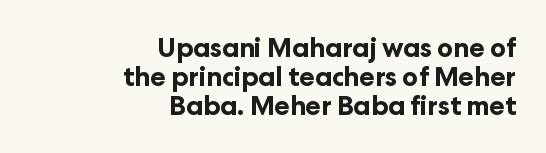
The image shows 26 px bold type, upright; set right-aligned, tight line spacing (1.12x), normal letter spacing, not underlined.
